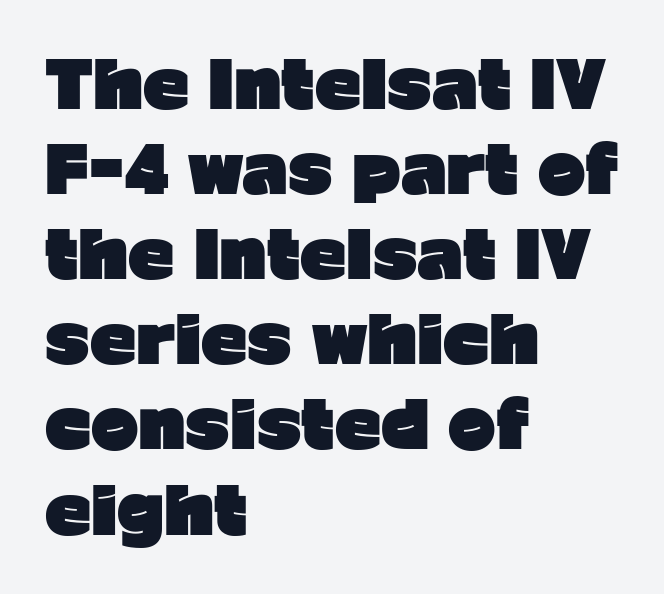
Nope, not italic — everything's standing straight. Tracking value appears to be zero — textbook default spacing. Looks like regular typesetting: each glyph gets only the width it needs. On the weight axis this lands at bold, roughly 700.
